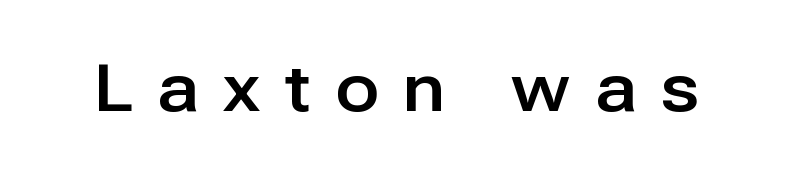
{"serif": "no", "italic": "no", "width": "normal", "stroke_contrast": "low", "x_height": "medium", "monospaced": "no", "underline": "no", "letter_spacing": "wide", "letter_spacing_em": 0.38, "glyph_px": 65}
